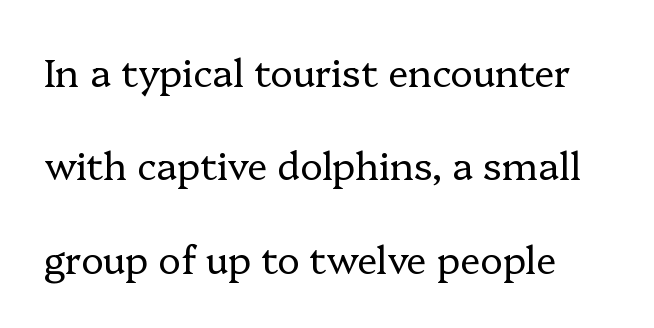
Q: Is the text bold? A: No.
Q: Is the text italic (slanted)? A: No, it is upright.
Q: Is the typeface a serif or a sans-serif typeface? A: Serif.
Q: Is the text underlined? A: No.
Q: Is the spacing between letters normal or unusually wide? A: Normal.
Q: Is the spacing between lines tight, normal or loose? A: Loose.
Q: Width (condensed, normal, or wide)? A: Normal.
Q: Stroke contrast? A: Low.
Q: x-height? A: Medium.
Q: Monospaced? A: No.
